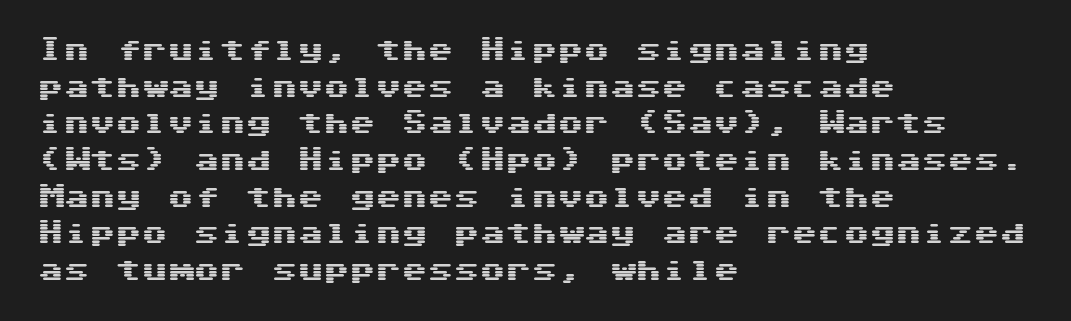
The image shows 26 px text type, upright; set left-aligned, normal line spacing (1.41x), normal letter spacing, not underlined.
